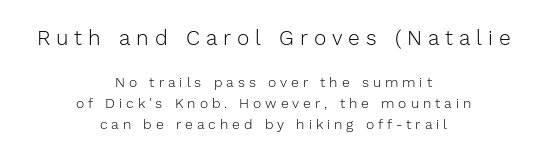
The image shows 21 px text type, upright; set centered, normal line spacing (1.49x), unusually wide letter spacing (+0.28 em), not underlined; the first (top) block is 1.5x larger.
